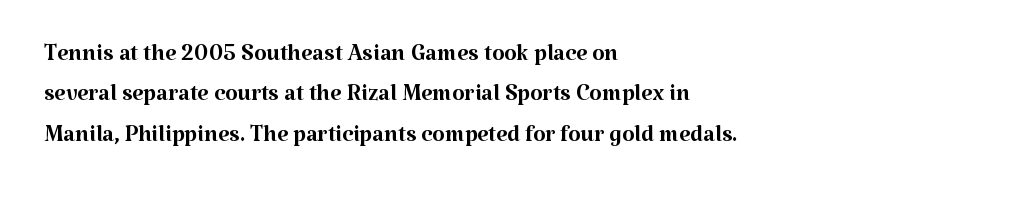
Q: Is the text bold? A: No.
Q: Is the text italic (slanted)? A: No, it is upright.
Q: Is the typeface a serif or a sans-serif typeface? A: Serif.
Q: Is the text underlined? A: No.
Q: How is the paragraph aligned? A: Left-aligned.
Q: Is the spacing between letters normal or unusually wide? A: Normal.
Q: Is the spacing between lines tight, normal or loose? A: Normal.
Q: Width (condensed, normal, or wide)? A: Normal.
Q: Stroke contrast? A: Medium.
Q: x-height? A: Medium.
Q: Monospaced? A: No.
